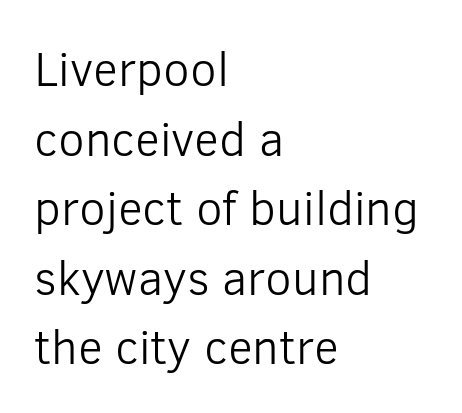
The image shows 48 px light sans-serif type, upright; set left-aligned, normal line spacing (1.45x), normal letter spacing, not underlined; low stroke contrast and a medium x-height.
